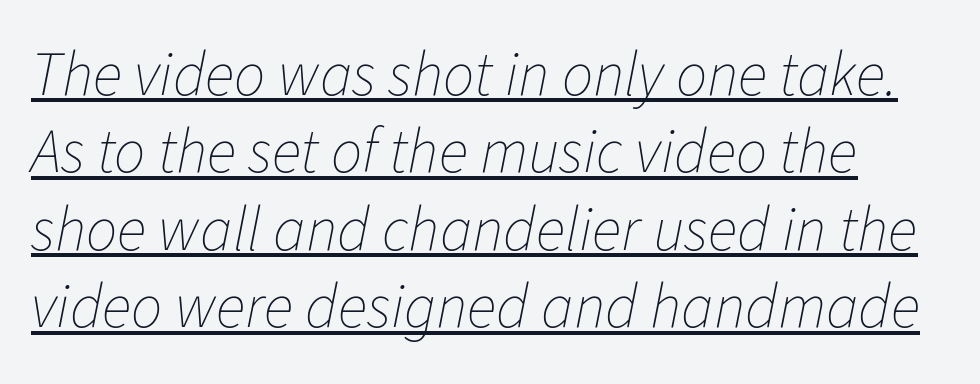
The image shows 62 px thin type, italic (leaning right); set normal line spacing (1.25x), normal letter spacing, underlined; low stroke contrast and a medium x-height.
